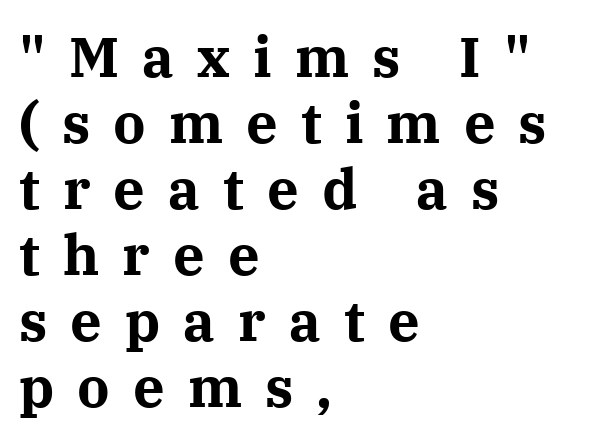
Q: Is the text bold? A: Yes.
Q: Is the text italic (slanted)? A: No, it is upright.
Q: Is the typeface a serif or a sans-serif typeface? A: Serif.
Q: Is the text underlined? A: No.
Q: How is the paragraph aligned? A: Left-aligned.
Q: Is the spacing between letters normal or unusually wide? A: Unusually wide.
Q: Width (condensed, normal, or wide)? A: Normal.
Q: Stroke contrast? A: Medium.
Q: x-height? A: Medium.
Q: Monospaced? A: No.
